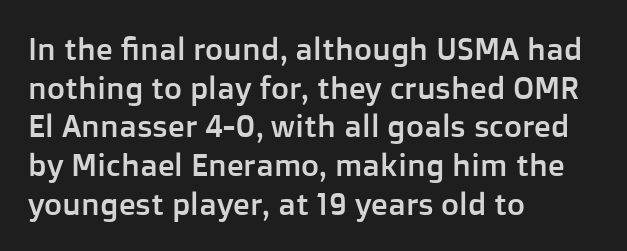
The image shows 31 px sans-serif type, upright; set left-aligned, normal line spacing (1.25x), normal letter spacing, not underlined; low stroke contrast and a medium x-height.
